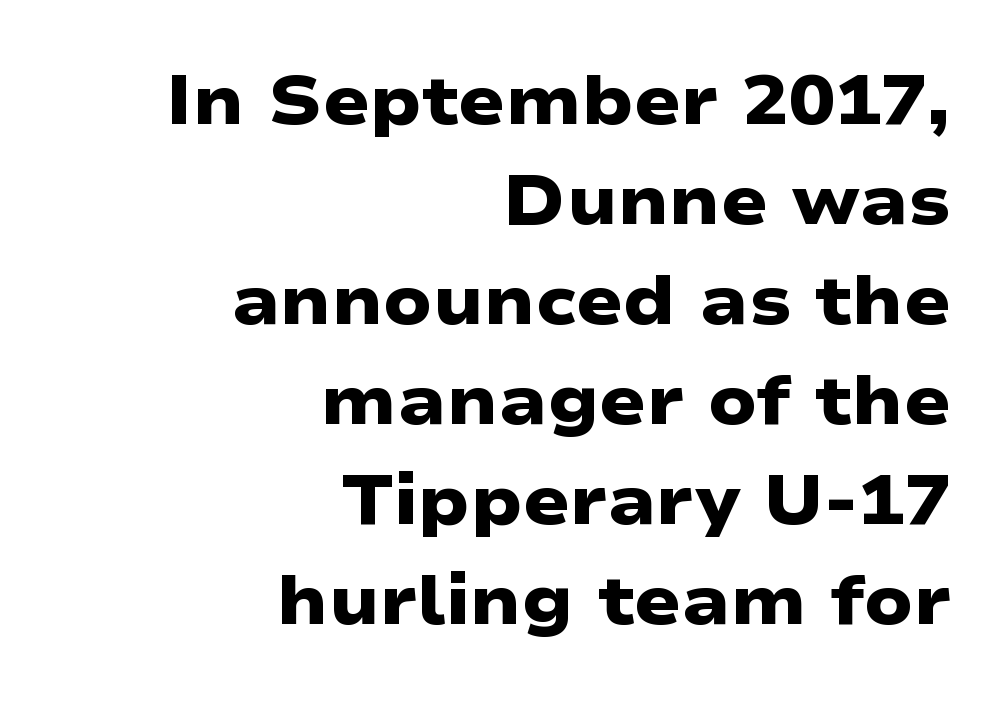
Spacing between characters is what you'd get straight out of the box. Character widths vary here, with narrow letters taking less room than wide ones. How heavy is the stroke? Heavy — this is a bold. The string is rendered with underlining switched off. Interline gaps are of average width in this sample.
